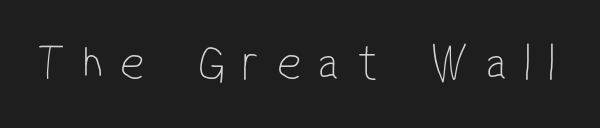
Q: Is the text bold? A: No.
Q: Is the typeface a serif or a sans-serif typeface? A: Sans-serif.
Q: Is the text underlined? A: No.
Q: Is the spacing between letters normal or unusually wide? A: Unusually wide.
Q: Width (condensed, normal, or wide)? A: Condensed.
Q: Stroke contrast? A: Low.
Q: x-height? A: Medium.
Q: Monospaced? A: No.
